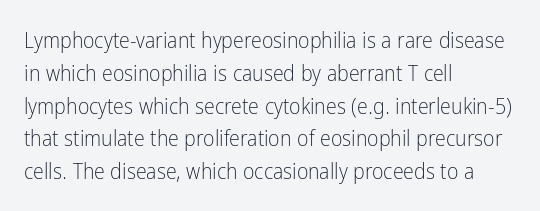
Q: Is the text bold? A: No.
Q: Is the text italic (slanted)? A: No, it is upright.
Q: Is the text underlined? A: No.
Q: How is the paragraph aligned? A: Left-aligned.
Q: Is the spacing between letters normal or unusually wide? A: Normal.
Q: Is the spacing between lines tight, normal or loose? A: Normal.
